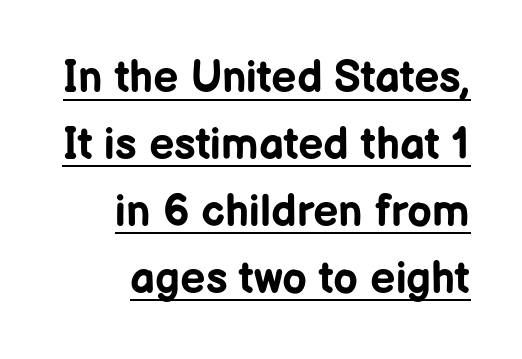
Posture: vertical. The line-height multiplier appears to be the usual default. Spacing verdict: proportional, widths tailored to each character. The lettering is marked with a stroke running underneath it. Does the weight exceed regular? Yes, all the way to bold. If you drew a ruler down the right edge, every line would touch it.
